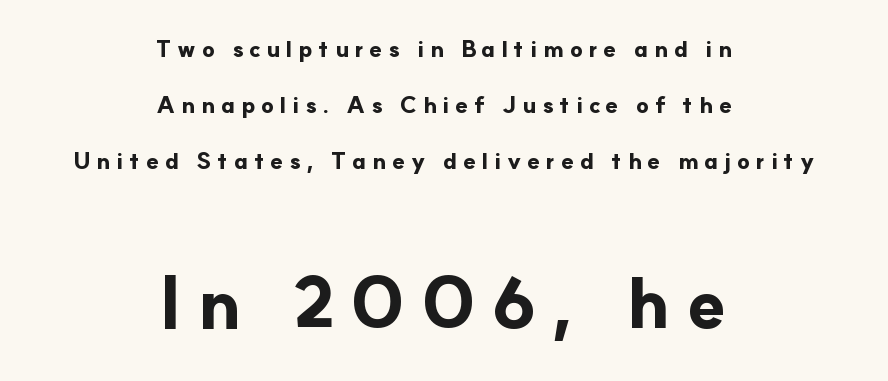
{"serif": "no", "italic": "no", "bold": "yes", "weight": "bold", "width": "normal", "stroke_contrast": "low", "x_height": "small", "monospaced": "no", "underline": "no", "align": "center", "line_spacing": "loose", "line_spacing_ratio": 2.43, "letter_spacing": "wide", "letter_spacing_em": 0.25, "larger_block": "second", "size_ratio": 3.04, "glyph_px": 70}
